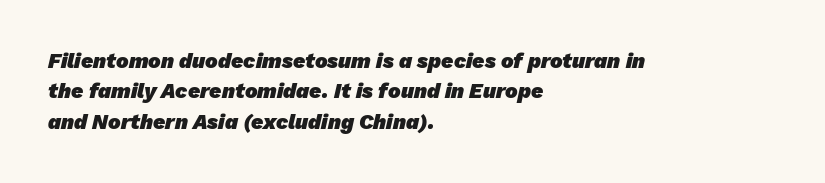
The space directly below the letters is spotless. These lines keep a tight, regular rhythm from letter to letter. Each glyph is drawn with heavy, bold strokes. Leading matches the norm, producing a regular column. Short and long lines alike share a common starting point at left.
